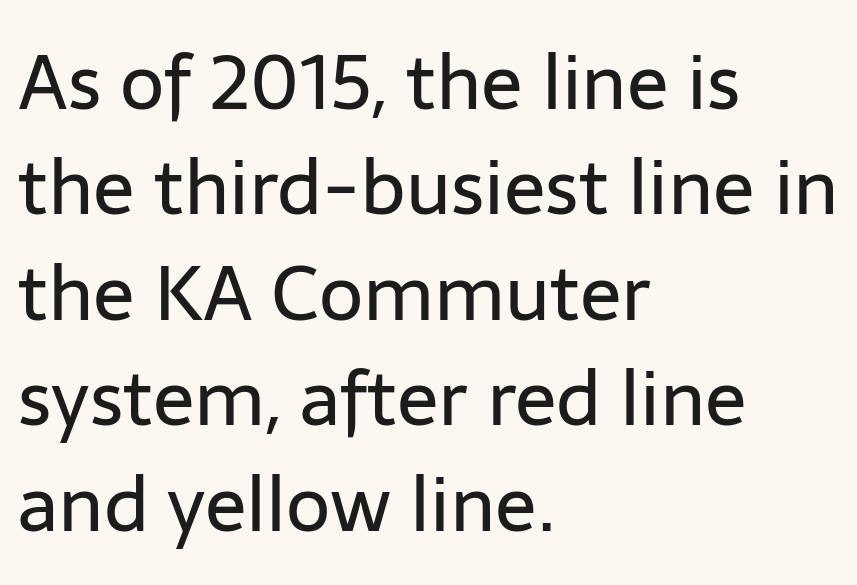
Q: Is the text bold? A: No.
Q: Is the text italic (slanted)? A: No, it is upright.
Q: Is the typeface a serif or a sans-serif typeface? A: Sans-serif.
Q: Is the text underlined? A: No.
Q: How is the paragraph aligned? A: Left-aligned.
Q: Is the spacing between letters normal or unusually wide? A: Normal.
Q: Is the spacing between lines tight, normal or loose? A: Normal.
Q: Width (condensed, normal, or wide)? A: Normal.
Q: Stroke contrast? A: Low.
Q: x-height? A: Medium.
Q: Monospaced? A: No.
